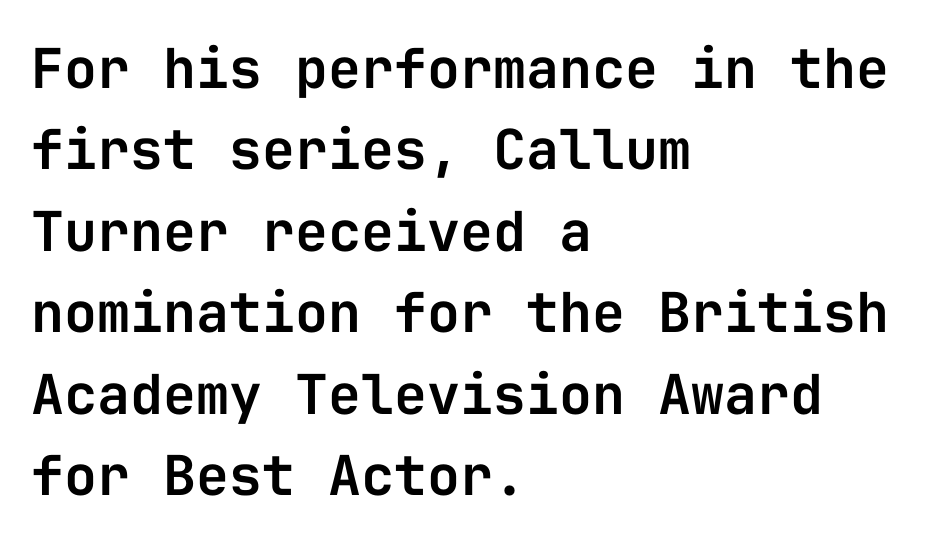
The image shows 55 px sans-serif type, upright, monospaced; set left-aligned, normal line spacing (1.48x), normal letter spacing, not underlined; low stroke contrast and a medium x-height.
